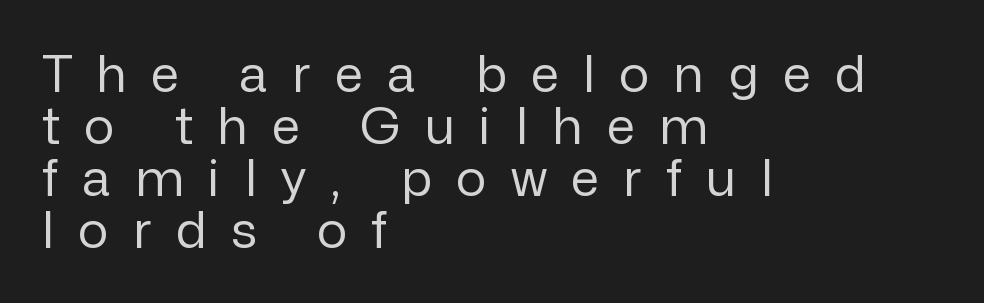
Q: Is the text bold? A: No.
Q: Is the text italic (slanted)? A: No, it is upright.
Q: Is the typeface a serif or a sans-serif typeface? A: Sans-serif.
Q: Is the text underlined? A: No.
Q: How is the paragraph aligned? A: Left-aligned.
Q: Is the spacing between letters normal or unusually wide? A: Unusually wide.
Q: Is the spacing between lines tight, normal or loose? A: Tight.
Q: Width (condensed, normal, or wide)? A: Normal.
Q: Stroke contrast? A: Low.
Q: x-height? A: Medium.
Q: Monospaced? A: No.
